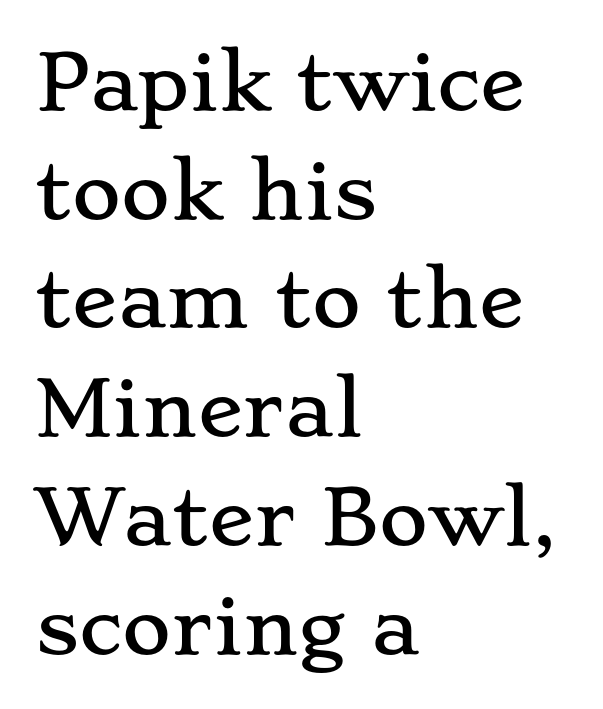
Q: Is the text italic (slanted)? A: No, it is upright.
Q: Is the typeface a serif or a sans-serif typeface? A: Serif.
Q: Is the text underlined? A: No.
Q: How is the paragraph aligned? A: Left-aligned.
Q: Is the spacing between letters normal or unusually wide? A: Normal.
Q: Is the spacing between lines tight, normal or loose? A: Normal.
Q: Width (condensed, normal, or wide)? A: Wide.
Q: Stroke contrast? A: Low.
Q: x-height? A: Small.
Q: Monospaced? A: No.
